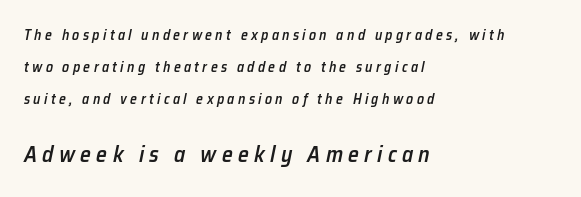
Q: Is the text bold? A: Semi-bold.
Q: Is the text italic (slanted)? A: Yes, it leans right by about 12 degrees.
Q: Is the text underlined? A: No.
Q: How is the paragraph aligned? A: Left-aligned.
Q: Is the spacing between letters normal or unusually wide? A: Unusually wide.
Q: Is the spacing between lines tight, normal or loose? A: Loose.
Q: Which block of text is set in a larger size, the first (top) or the second (bottom)? A: The second (bottom) one.
